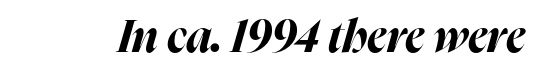
Characters are canted at an angle relative to the baseline's perpendicular. Underlining? Definitely not there. The gaps between neighbouring characters are ordinary and unremarkable. Thick stems and heavy bowls — unmistakably bold. Do the characters align in a grid? No, the font is proportional.
